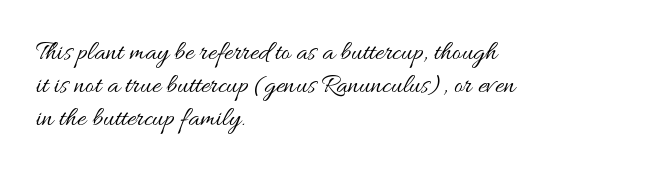
Q: Is the text bold? A: No.
Q: Is the text italic (slanted)? A: Yes.
Q: Is the text underlined? A: No.
Q: How is the paragraph aligned? A: Left-aligned.
Q: Is the spacing between letters normal or unusually wide? A: Normal.
